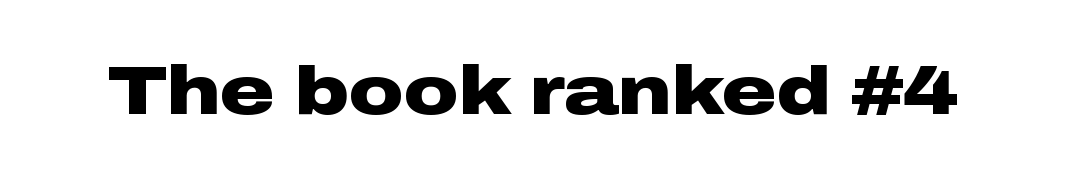
The designer went with a sans here, leaving each stem footless. Nobody drew a line under any word here. Heft: maximum for text — a bold. No extra tracking has been applied to these lines. Each letter keeps its own natural width here, so spacing adapts to shape.
